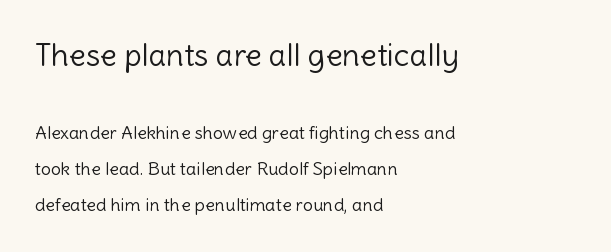
The image shows 31 px light sans-serif type, upright; set left-aligned, loose line spacing (1.99x), normal letter spacing, not underlined; the first (top) block is 1.72x larger; a medium x-height.
